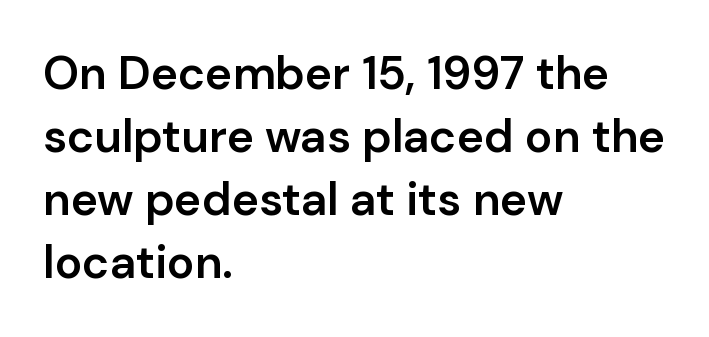
Weight check: semibold — heavier than regular, not quite bold. These lines are set flush left with a ragged right edge. Successive baselines arrive at the customary interval. Typographically, this falls in the sans-serif category. This is the regular roman posture of the typeface.
